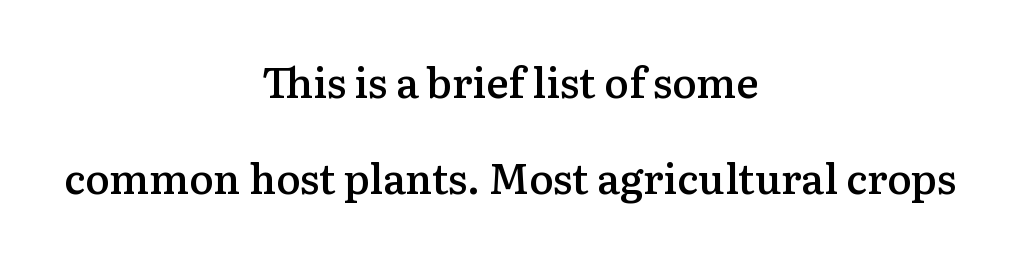
{"serif": "yes", "italic": "no", "bold": "semi", "weight": "semibold", "width": "normal", "stroke_contrast": "medium", "x_height": "medium", "monospaced": "no", "underline": "no", "align": "center", "line_spacing": "loose", "line_spacing_ratio": 2.34, "letter_spacing": "normal", "letter_spacing_em": 0.0, "glyph_px": 41}
